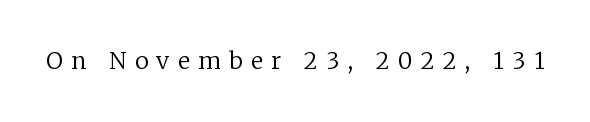
{"italic": "no", "bold": "no", "underline": "no", "letter_spacing": "wide", "letter_spacing_em": 0.37, "glyph_px": 23}
